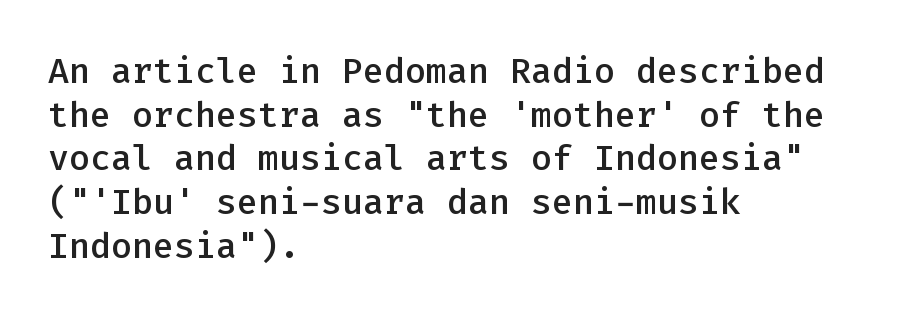
How heavy is the stroke? Medium-heavy — a semibold, shy of bold. Spacing verdict: monospaced, one width for all characters. Check where the strokes stop: nothing finishes them off — pure sans. Does extra space separate the letters? No, they use regular spacing. Italic: no, the glyphs are upright roman. The rendering anchors every line to the left-hand side.
